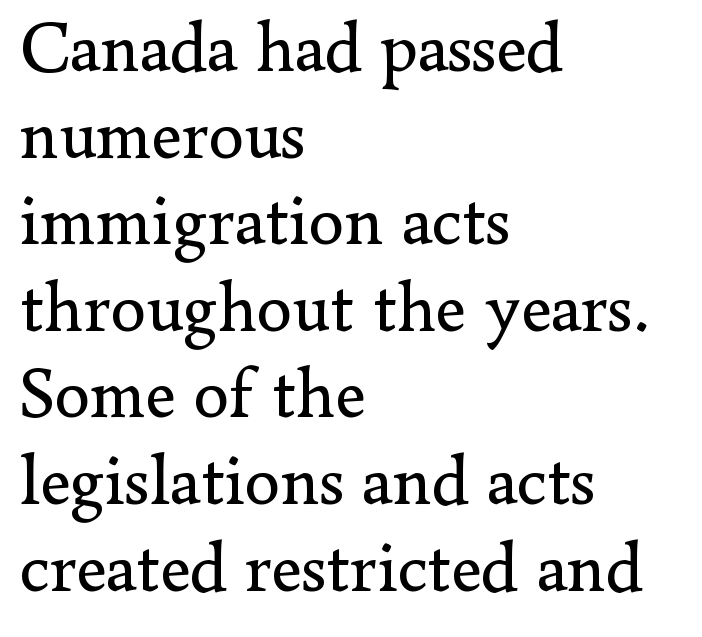
The specimen omits any rule beneath the text block's lines. The letters stand straight up with perfectly vertical stems. Default kerning and tracking; the words read as compact shapes. Examine the stroke ends and you'll spot serifs.
